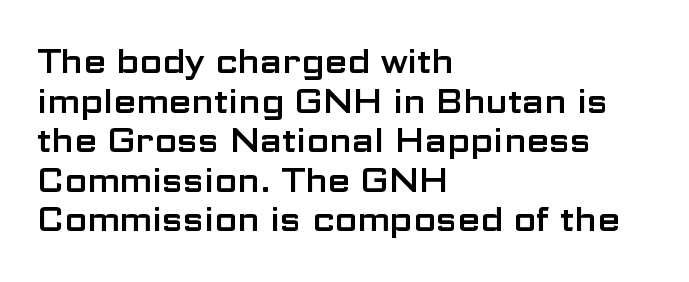
{"serif": "no", "italic": "no", "width": "wide", "stroke_contrast": "low", "x_height": "medium", "monospaced": "no", "underline": "no", "align": "left", "line_spacing_ratio": 1.2, "letter_spacing": "normal", "letter_spacing_em": 0.0, "glyph_px": 33}
